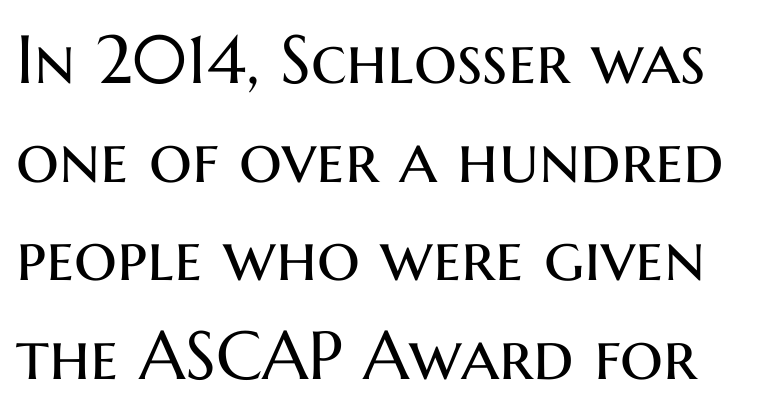
Q: Is the text bold? A: No.
Q: Is the text italic (slanted)? A: No, it is upright.
Q: Is the typeface a serif or a sans-serif typeface? A: Sans-serif.
Q: Is the text underlined? A: No.
Q: Is the spacing between letters normal or unusually wide? A: Normal.
Q: Is the spacing between lines tight, normal or loose? A: Normal.
Q: Width (condensed, normal, or wide)? A: Normal.
Q: Stroke contrast? A: Medium.
Q: x-height? A: Medium.
Q: Monospaced? A: No.
